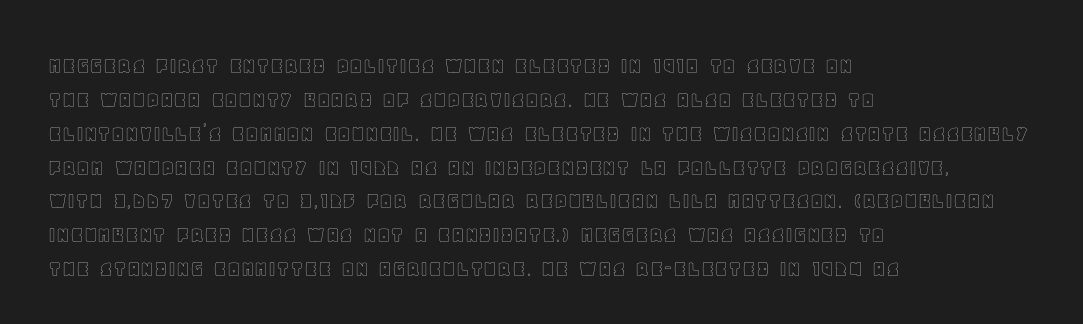
Q: Is the text italic (slanted)? A: No, it is upright.
Q: Is the text underlined? A: No.
Q: How is the paragraph aligned? A: Left-aligned.
Q: Is the spacing between letters normal or unusually wide? A: Normal.
Q: Is the spacing between lines tight, normal or loose? A: Normal.
